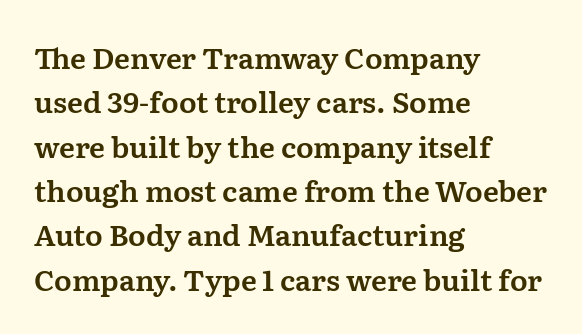
The image shows 29 px serif type, upright; set left-aligned, normal line spacing (1.53x), normal letter spacing, not underlined; medium stroke contrast and a medium x-height.
